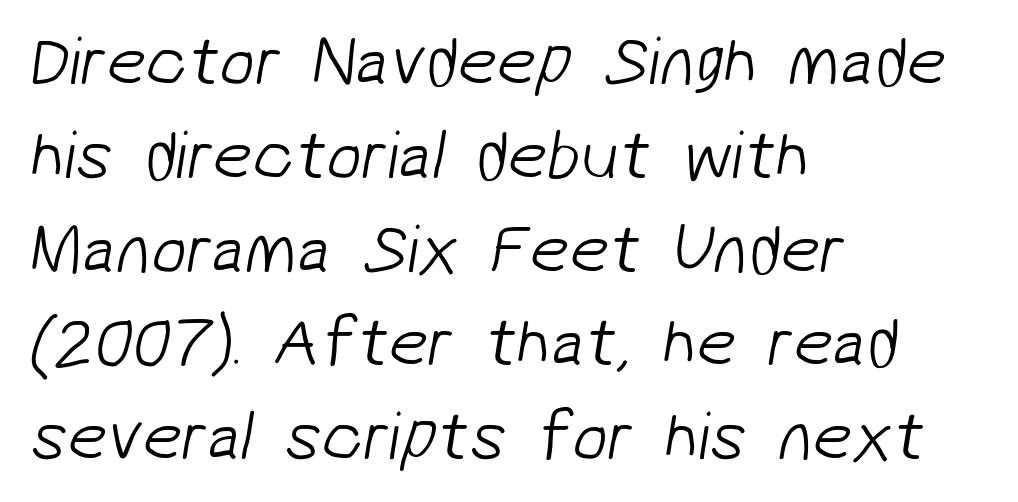
Q: Is the text bold? A: No.
Q: Is the typeface a serif or a sans-serif typeface? A: Sans-serif.
Q: Is the text underlined? A: No.
Q: How is the paragraph aligned? A: Left-aligned.
Q: Is the spacing between letters normal or unusually wide? A: Normal.
Q: Is the spacing between lines tight, normal or loose? A: Normal.
Q: Width (condensed, normal, or wide)? A: Normal.
Q: Stroke contrast? A: Low.
Q: x-height? A: Medium.
Q: Monospaced? A: No.
